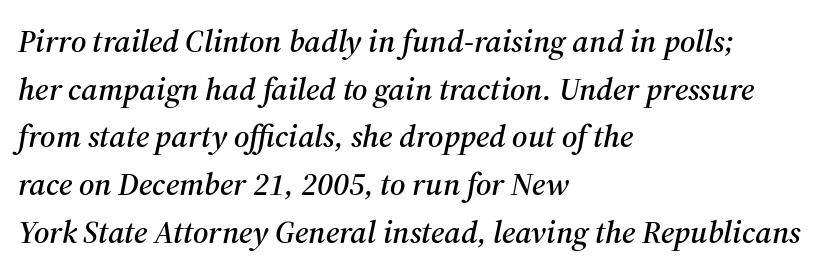
{"serif": "yes", "italic": "yes", "lean": "right", "slant_degrees": 12, "width": "normal", "stroke_contrast": "medium", "x_height": "medium", "monospaced": "no", "underline": "no", "align": "left", "line_spacing": "normal", "line_spacing_ratio": 1.49, "letter_spacing": "normal", "letter_spacing_em": 0.0, "glyph_px": 32}
